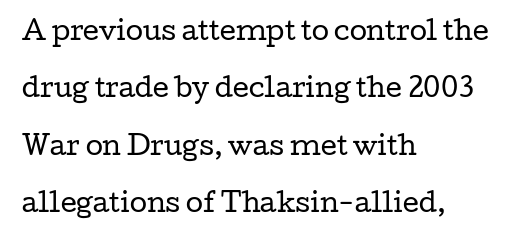
The image shows 25 px text type, upright; set left-aligned, loose line spacing (2.3x), normal letter spacing, not underlined.
